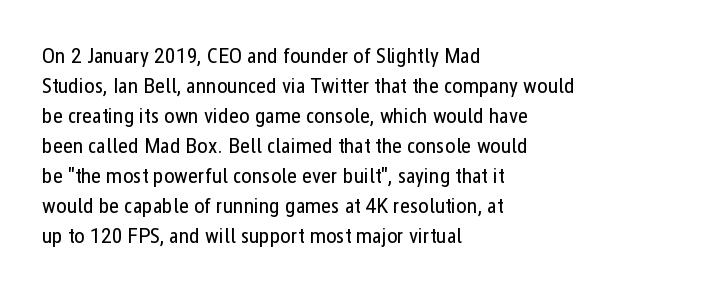
The image shows 22 px text type, upright; set left-aligned, normal line spacing (1.36x), normal letter spacing, not underlined.
